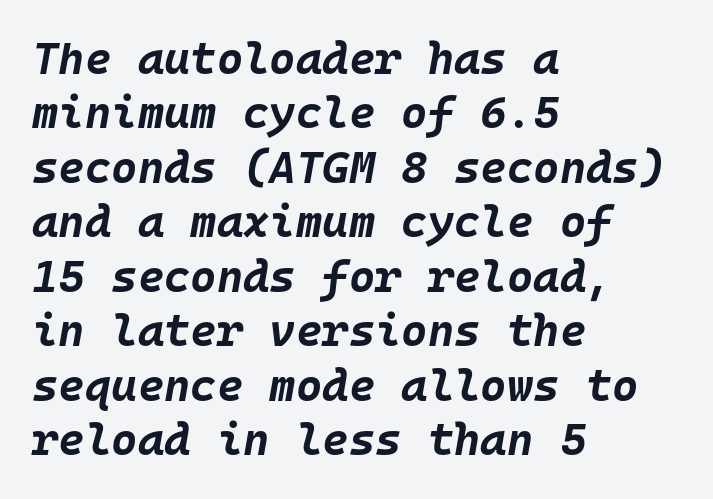
Q: Is the text bold? A: Yes.
Q: Is the text italic (slanted)? A: Yes, it leans right by about 10 degrees.
Q: Is the text underlined? A: No.
Q: How is the paragraph aligned? A: Left-aligned.
Q: Is the spacing between letters normal or unusually wide? A: Normal.
Q: Width (condensed, normal, or wide)? A: Normal.
Q: Stroke contrast? A: Low.
Q: x-height? A: Large.
Q: Monospaced? A: Yes.
